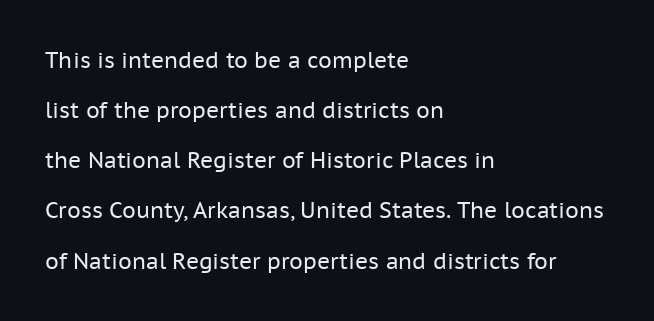
Q: Is the text bold? A: No.
Q: Is the text italic (slanted)? A: No, it is upright.
Q: Is the text underlined? A: No.
Q: How is the paragraph aligned? A: Left-aligned.
Q: Is the spacing between letters normal or unusually wide? A: Normal.
Q: Is the spacing between lines tight, normal or loose? A: Loose.
